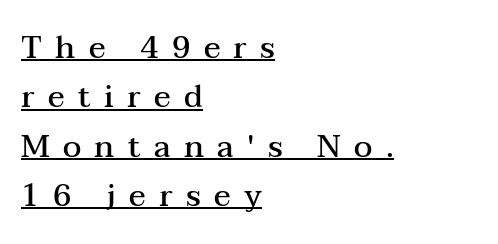
Q: Is the text bold? A: Semi-bold.
Q: Is the text italic (slanted)? A: No, it is upright.
Q: Is the typeface a serif or a sans-serif typeface? A: Serif.
Q: Is the text underlined? A: Yes.
Q: How is the paragraph aligned? A: Left-aligned.
Q: Is the spacing between letters normal or unusually wide? A: Unusually wide.
Q: Is the spacing between lines tight, normal or loose? A: Normal.
Q: Width (condensed, normal, or wide)? A: Wide.
Q: Stroke contrast? A: Medium.
Q: x-height? A: Medium.
Q: Monospaced? A: No.
